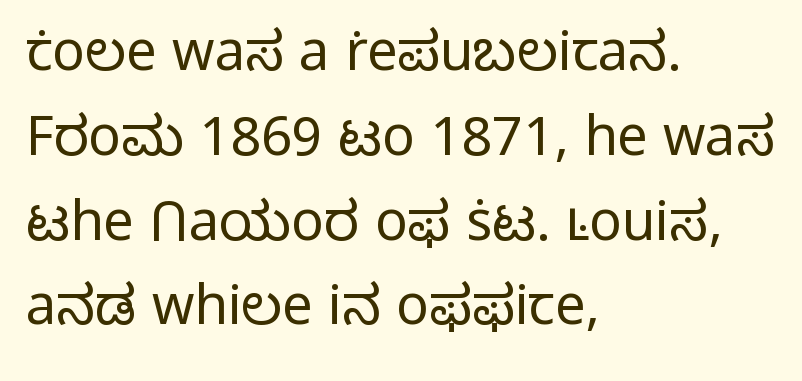
{"serif": "no", "italic": "no", "bold": "no", "weight": "light", "width": "normal", "stroke_contrast": "low", "x_height": "medium", "monospaced": "no", "underline": "no", "align": "left", "line_spacing": "normal", "line_spacing_ratio": 1.57, "letter_spacing": "normal", "letter_spacing_em": 0.0, "glyph_px": 54}
